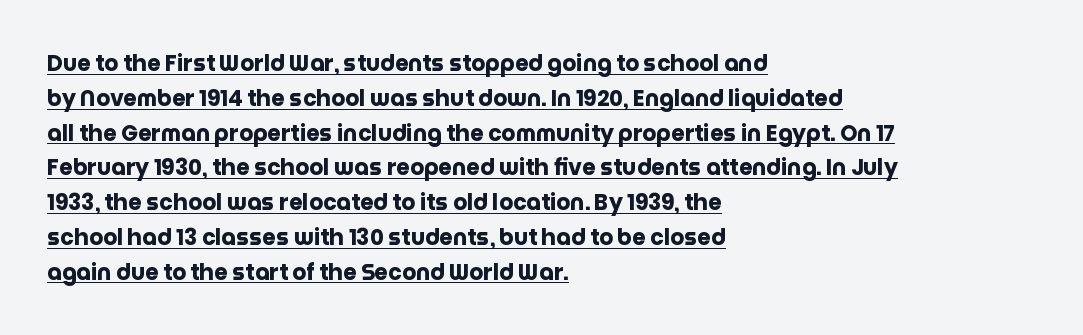
{"italic": "no", "bold": "yes", "underline": "yes", "align": "left", "line_spacing": "normal", "line_spacing_ratio": 1.58, "letter_spacing": "normal", "letter_spacing_em": 0.0, "glyph_px": 22}
